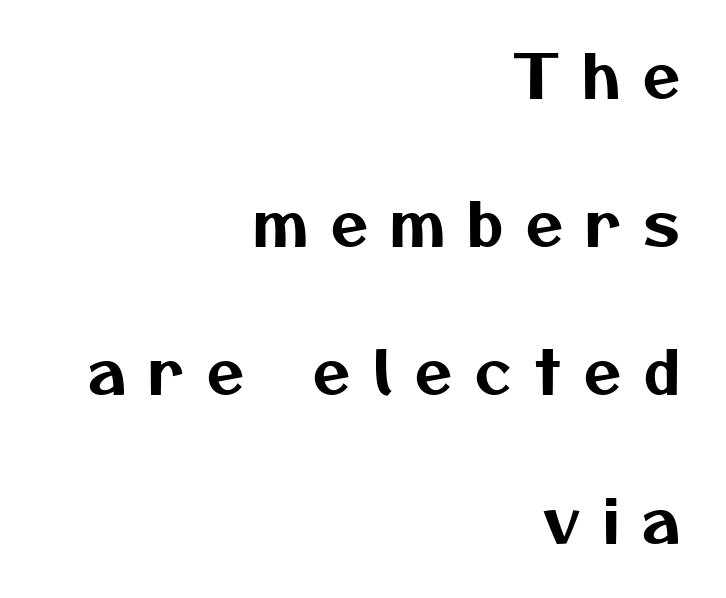
The image shows 60 px sans-serif type; set right-aligned, loose line spacing (2.47x), unusually wide letter spacing (+0.38 em), not underlined; medium stroke contrast and a medium x-height.
